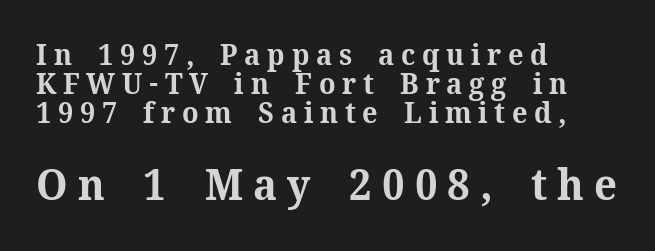
Quick note: interline space is minimal. The foot of each line stays bare and open. Looks like regular typesetting: each glyph gets only the width it needs. The typography opts for an upright posture over an oblique one. Each line starts at the same left margin while the right side varies.
